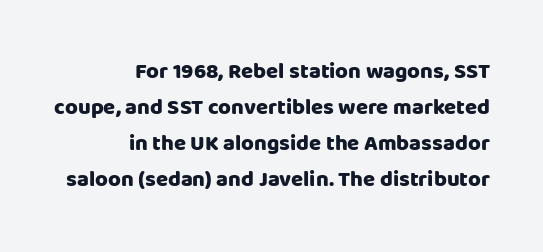
Q: Is the text bold? A: Yes.
Q: Is the text italic (slanted)? A: No, it is upright.
Q: Is the text underlined? A: No.
Q: How is the paragraph aligned? A: Right-aligned.
Q: Is the spacing between letters normal or unusually wide? A: Normal.
Q: Is the spacing between lines tight, normal or loose? A: Normal.
